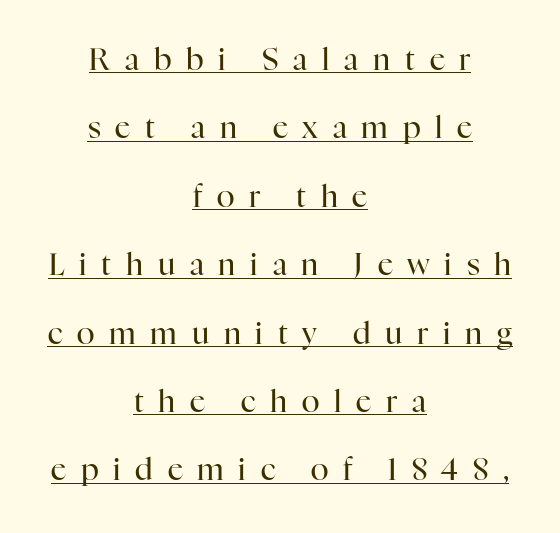
{"serif": "yes", "italic": "no", "bold": "no", "weight": "regular", "width": "normal", "stroke_contrast": "high", "x_height": "medium", "monospaced": "no", "underline": "yes", "align": "center", "line_spacing": "loose", "line_spacing_ratio": 2.28, "letter_spacing": "wide", "letter_spacing_em": 0.49, "glyph_px": 30}
